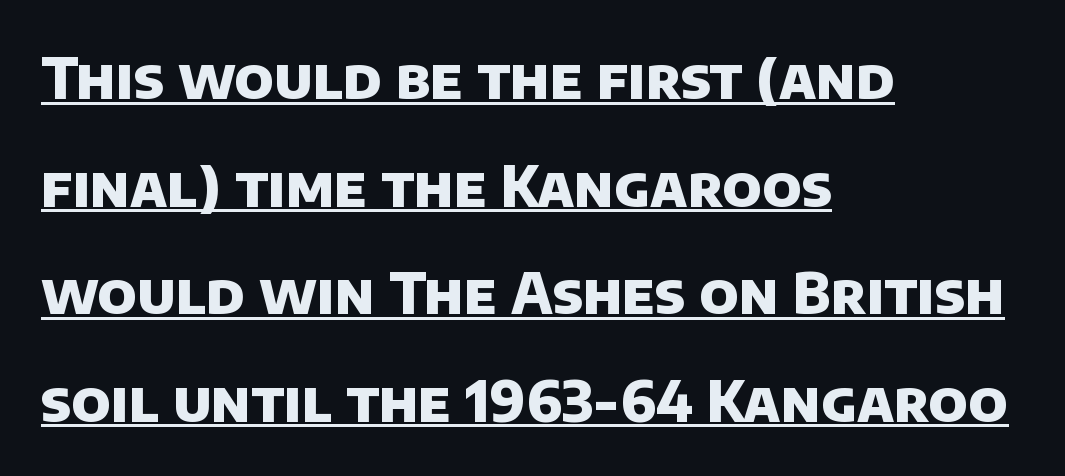
Q: Is the text bold? A: Yes.
Q: Is the typeface a serif or a sans-serif typeface? A: Sans-serif.
Q: Is the text underlined? A: Yes.
Q: How is the paragraph aligned? A: Left-aligned.
Q: Is the spacing between letters normal or unusually wide? A: Normal.
Q: Is the spacing between lines tight, normal or loose? A: Loose.
Q: Width (condensed, normal, or wide)? A: Normal.
Q: Stroke contrast? A: Low.
Q: x-height? A: Large.
Q: Monospaced? A: No.
